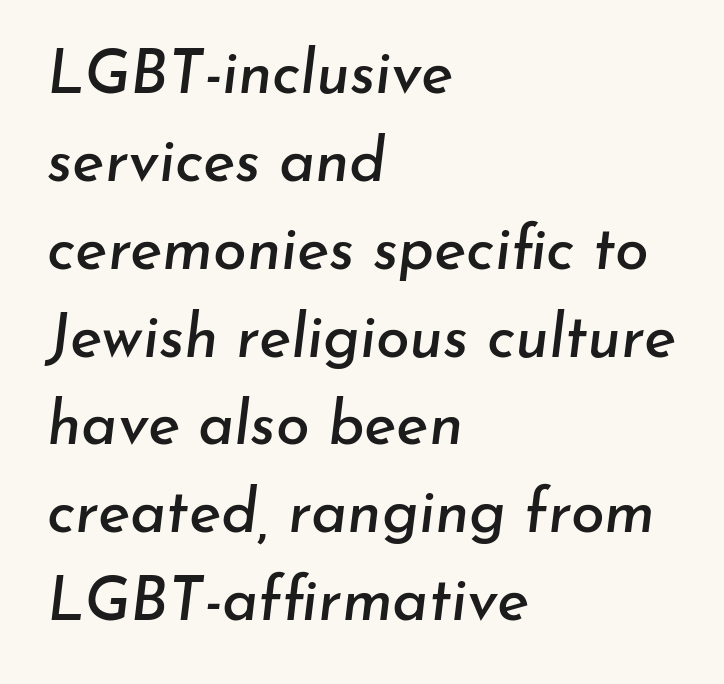
Does extra space separate the letters? No, they use regular spacing. In terms of leading, this rendering sits right in the middle. Rule under the text: the space is simply empty. This is oblique type, the kind used for emphasis or titles. The letters advance in unequal steps, a hallmark of proportional type. The lines in this sample share a left origin and differ only in where they stop.
